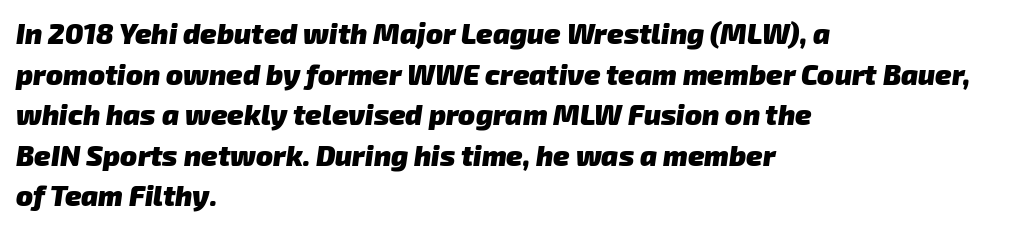
Q: Is the text bold? A: Yes.
Q: Is the typeface a serif or a sans-serif typeface? A: Sans-serif.
Q: Is the text underlined? A: No.
Q: How is the paragraph aligned? A: Left-aligned.
Q: Is the spacing between letters normal or unusually wide? A: Normal.
Q: Is the spacing between lines tight, normal or loose? A: Normal.
Q: Width (condensed, normal, or wide)? A: Normal.
Q: Stroke contrast? A: Low.
Q: x-height? A: Medium.
Q: Monospaced? A: No.
